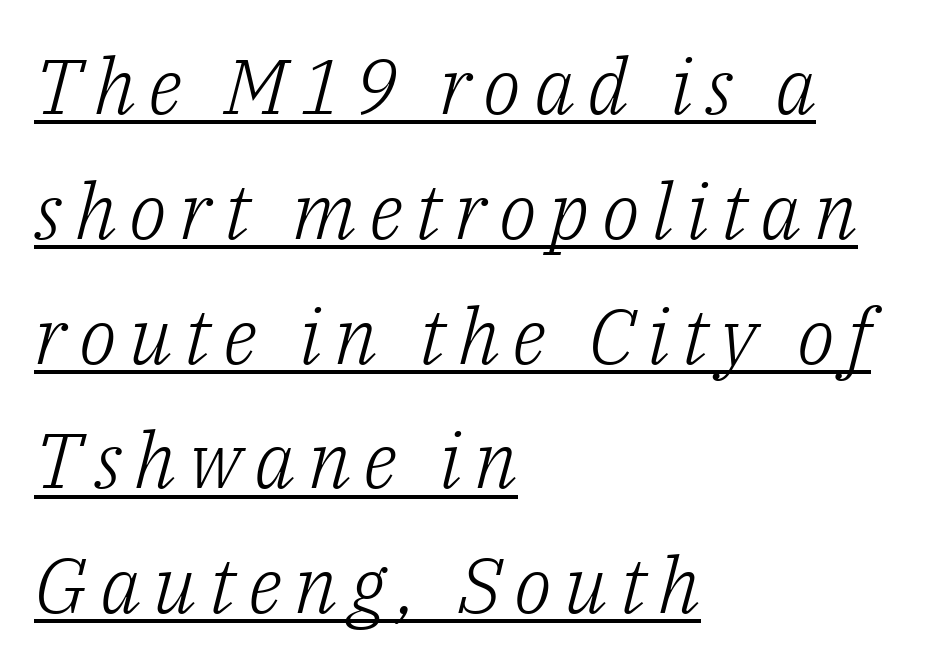
{"serif": "yes", "italic": "yes", "lean": "right", "slant_degrees": 14, "bold": "no", "weight": "light", "width": "normal", "stroke_contrast": "low", "x_height": "medium", "monospaced": "no", "underline": "yes", "align": "left", "line_spacing": "normal", "line_spacing_ratio": 1.6, "glyph_px": 78}
